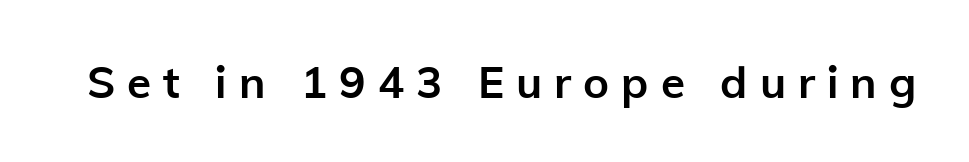
Q: Is the text bold? A: Yes.
Q: Is the text italic (slanted)? A: No, it is upright.
Q: Is the typeface a serif or a sans-serif typeface? A: Sans-serif.
Q: Is the text underlined? A: No.
Q: Is the spacing between letters normal or unusually wide? A: Unusually wide.
Q: Width (condensed, normal, or wide)? A: Normal.
Q: Stroke contrast? A: Low.
Q: x-height? A: Medium.
Q: Monospaced? A: No.
